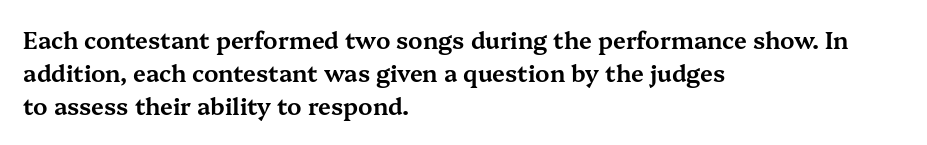
The image shows 23 px text type, upright; set left-aligned, normal line spacing (1.44x), normal letter spacing, not underlined.
